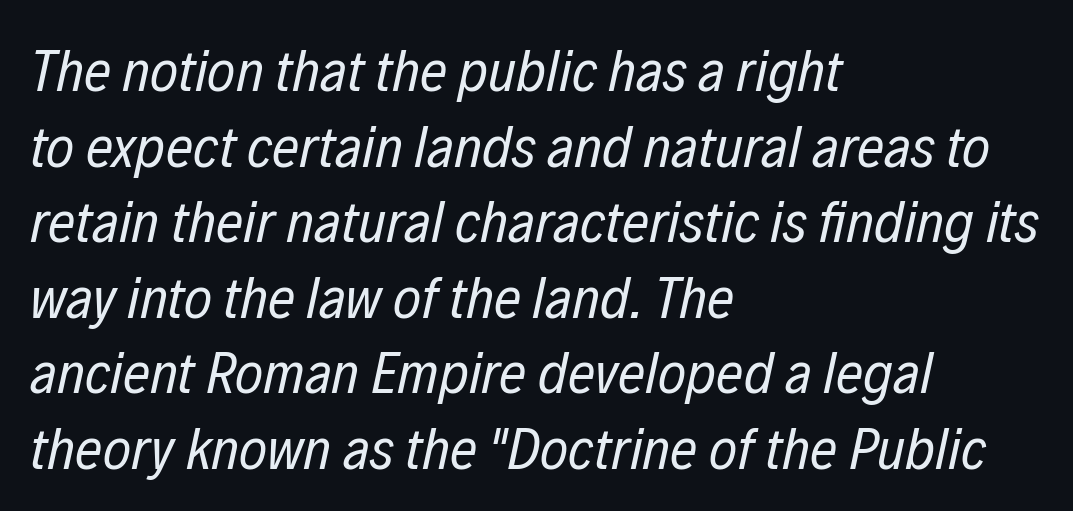
Looking at the ascenders, they clearly lean. The compositor pushed each line to the left boundary. The weight would be labelled regular, book, light, or lighter still. The type is set solid horizontally, with unmodified tracking.
